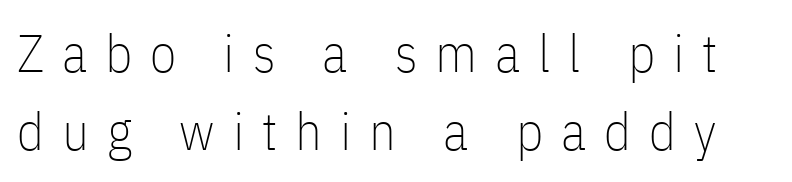
Each row of text sits above clean, open space. No chunkiness to these letters — they're not bold. Tall strokes in this sample are plumb rather than angled. Note the varied advance widths — an 'i' is clearly narrower than an 'm'. Loose tracking; the words dissolve into strings of separated letters.
